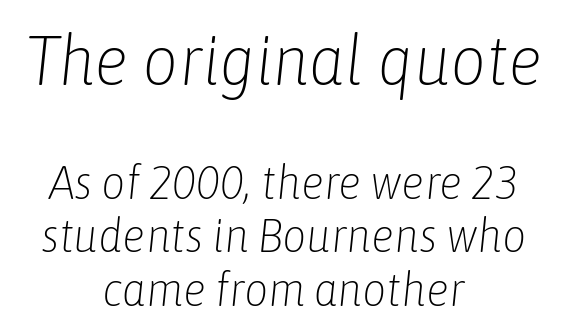
The image shows 70 px light, condensed type, italic (leaning right); set centered, tight line spacing (1.14x), normal letter spacing, not underlined; the first (top) block is 1.49x larger; low stroke contrast and a medium x-height.
